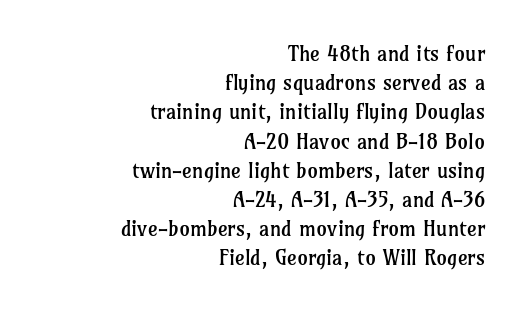
The weight would be labelled regular, book, light, or lighter still. The typography opts for an upright posture over an oblique one. The letterforms sit shoulder to shoulder at normal distance. The string is rendered with underlining switched off. The passage is arranged like a letterhead date or caption credit — flush right.
